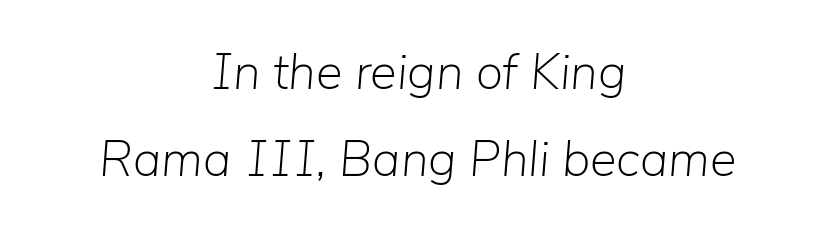
Here the designer chose a conventional face with non-uniform glyph widths. Descenders are the only things crossing below the line. Characters are canted at an angle relative to the baseline's perpendicular. The rag falls on both sides of this text block equally.
